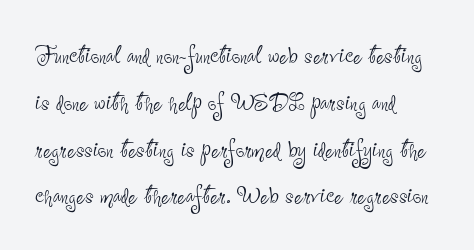
No extra ink here — the face is not bold. Each letter keeps its own natural width here, so spacing adapts to shape. Check where the strokes stop: nothing finishes them off — pure sans. Successive baselines arrive at the customary interval. Tracking here is standard; glyphs follow each other at the usual distance.
